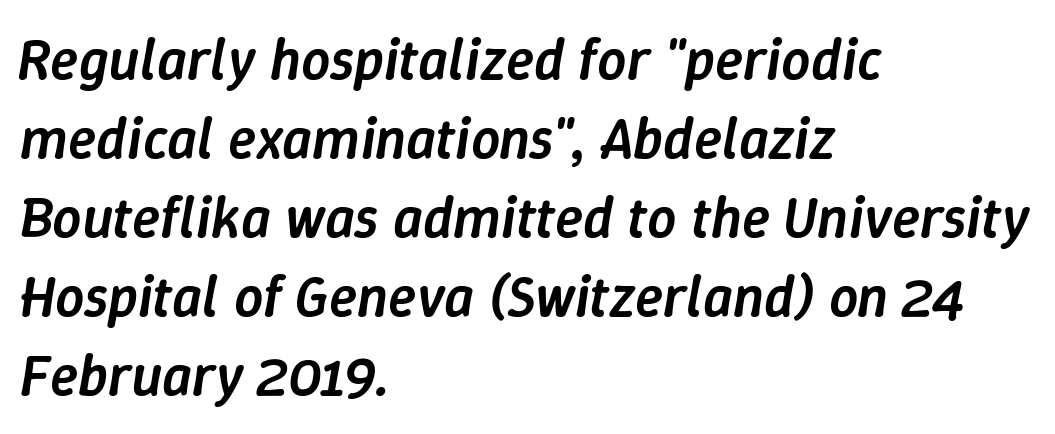
{"italic": "yes", "lean": "right", "slant_degrees": 9, "bold": "semi", "weight": "semibold", "width": "normal", "stroke_contrast": "low", "x_height": "medium", "monospaced": "no", "underline": "no", "align": "left", "line_spacing": "normal", "line_spacing_ratio": 1.36, "letter_spacing": "normal", "letter_spacing_em": 0.0, "glyph_px": 58}
